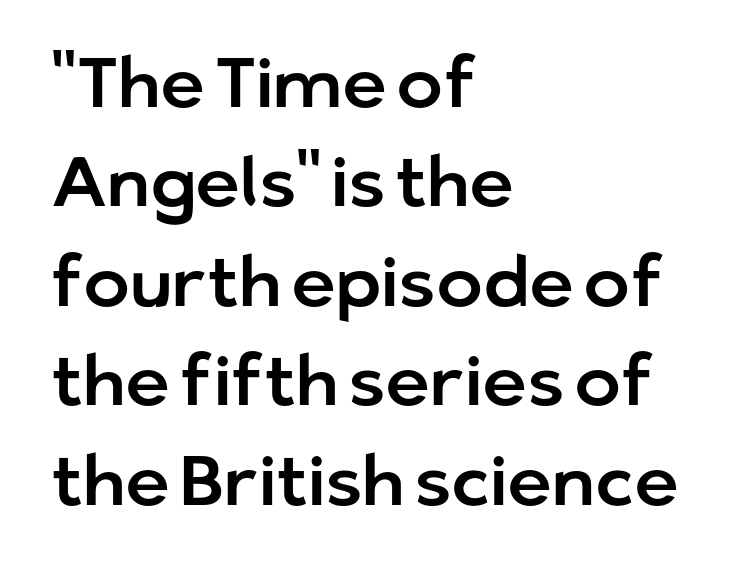
Ordinary non-slanted type is in use. One-word summary of the alignment: left. Vertically, the passage feels balanced, rows spaced as you'd expect. This sample has the flowing, uneven cadence of proportional lettering. These lines are composed in type without serifs. Clear beneath every line of the passage.
